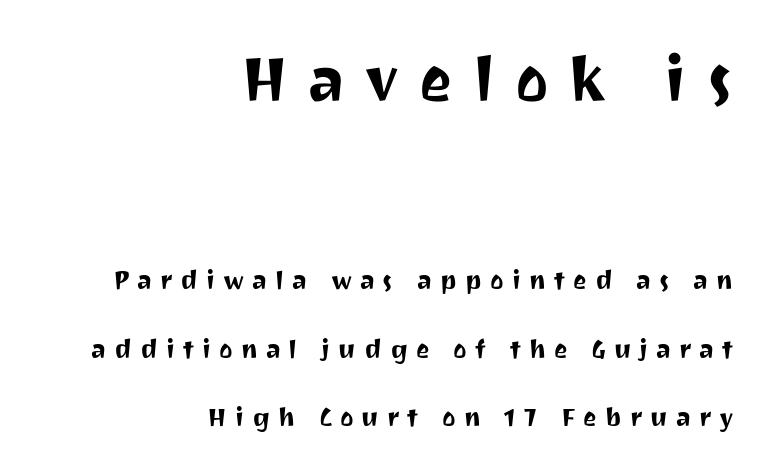
{"serif": "no", "italic": "no", "width": "normal", "stroke_contrast": "medium", "x_height": "medium", "monospaced": "no", "underline": "no", "align": "right", "line_spacing": "loose", "line_spacing_ratio": 2.14, "letter_spacing": "wide", "letter_spacing_em": 0.25, "larger_block": "first", "size_ratio": 2.47, "glyph_px": 79}
